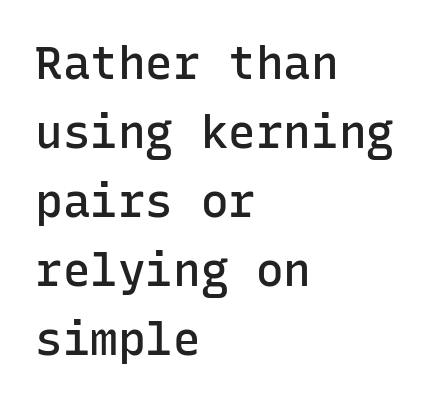
The image shows 46 px semibold sans-serif type, upright, monospaced; set left-aligned, normal line spacing (1.5x), normal letter spacing, not underlined; low stroke contrast and a medium x-height.
